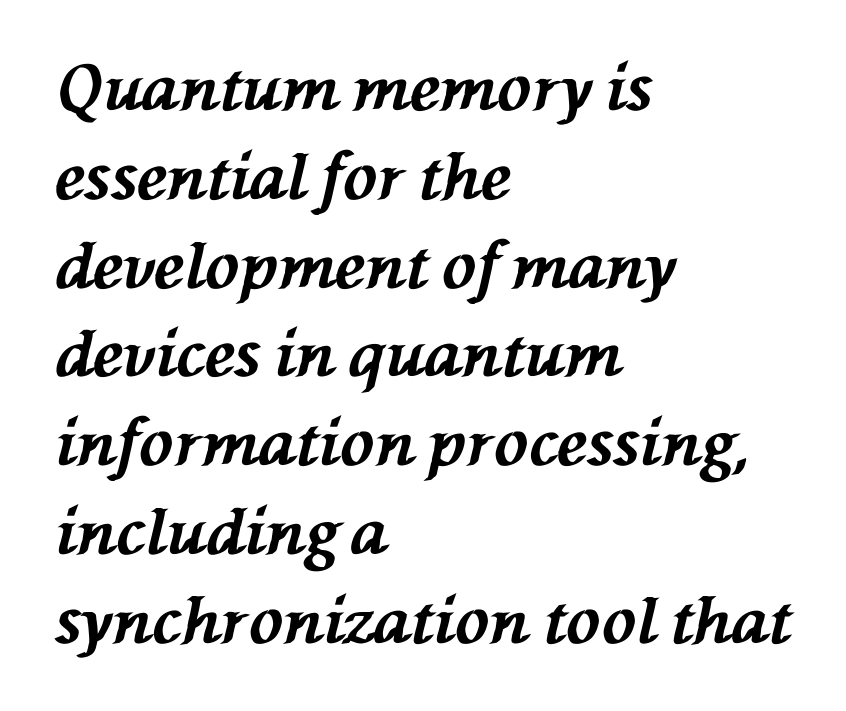
Q: Is the text bold? A: Yes.
Q: Is the text italic (slanted)? A: Yes, it leans left by about 76 degrees.
Q: Is the text underlined? A: No.
Q: How is the paragraph aligned? A: Left-aligned.
Q: Is the spacing between letters normal or unusually wide? A: Normal.
Q: Is the spacing between lines tight, normal or loose? A: Normal.
Q: Width (condensed, normal, or wide)? A: Normal.
Q: Stroke contrast? A: Medium.
Q: x-height? A: Medium.
Q: Monospaced? A: No.
